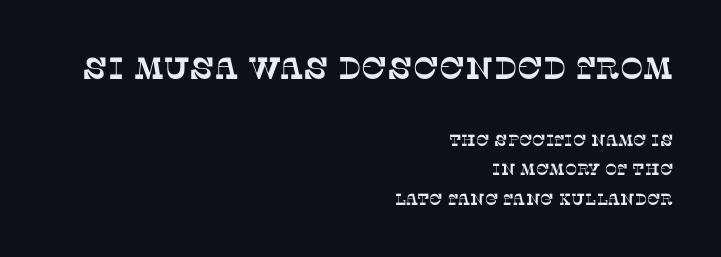
Letterform terminals end in serifs throughout the passage. Check under the words: just untouched page. Spacing between characters is what you'd get straight out of the box. The rag falls on the left side of this text block. Character widths vary here, with narrow letters taking less room than wide ones.
